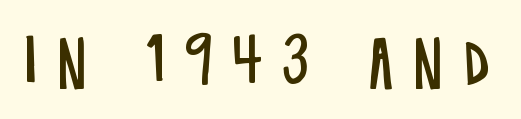
Q: Is the text bold? A: No.
Q: Is the text italic (slanted)? A: No, it is upright.
Q: Is the typeface a serif or a sans-serif typeface? A: Sans-serif.
Q: Is the text underlined? A: No.
Q: Is the spacing between letters normal or unusually wide? A: Unusually wide.
Q: Width (condensed, normal, or wide)? A: Condensed.
Q: Stroke contrast? A: Low.
Q: x-height? A: Large.
Q: Monospaced? A: No.
